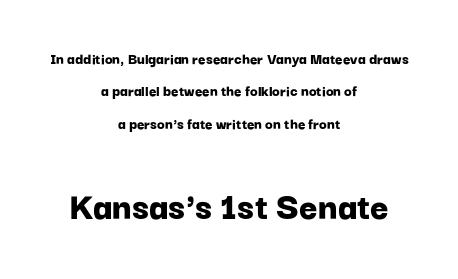
Vertical strokes here are truly vertical. Only glyphs here, with clear space below each row. Nothing sits at the stroke ends, so this counts as sans-serif. Summary of weight: heavy, a full bold. Visually the block forms a symmetrical silhouette, jagged on both flanks.
